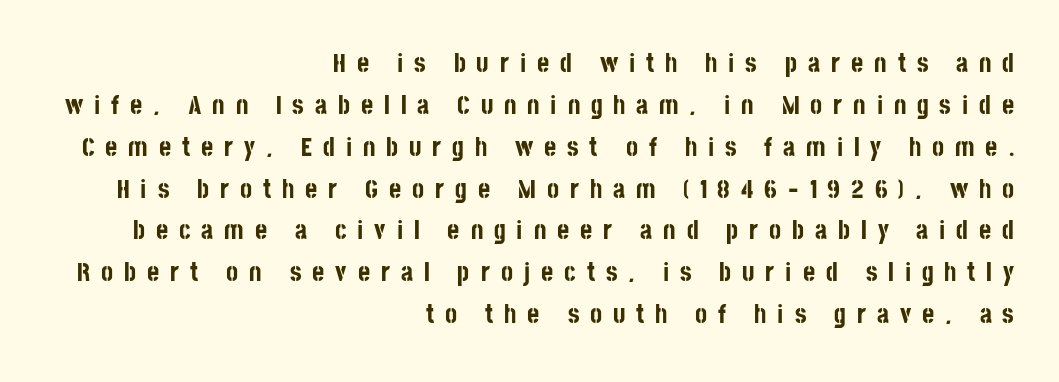
Leading matches the norm, producing a regular column. Italic? Not at all — the glyphs are vertical. Every row of glyphs terminates at an identical x-position on the right. The words here are not underlined. The line texture is sparse and dotted thanks to wide tracking.
